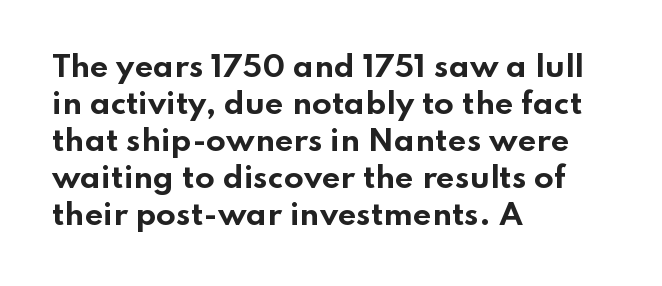
Inter-character spacing is left at the font's built-in metrics. Is there much room between lines? A standard amount, neither cramped nor airy. Strong, thick strokes mark this as bold type. The lines in this sample share a left origin and differ only in where they stop.
